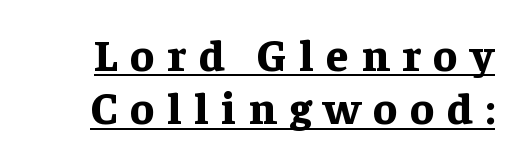
Each word looks stretched out because of the extra space between its letters. Style check: upright. The glyphs are accompanied by a horizontal stroke just below them. As a designer I'd log this as weight 700, bold. A serif font was chosen for this passage. Is this a fixed-width face? No — the glyphs have proportional, varying widths.
